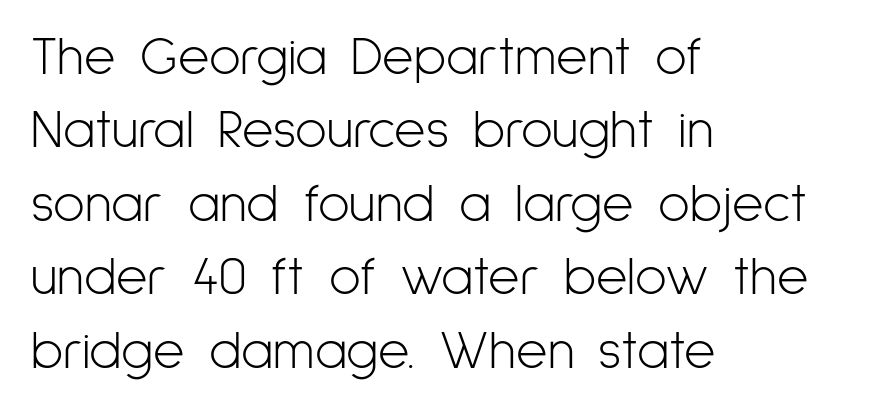
Q: Is the text bold? A: No.
Q: Is the text italic (slanted)? A: No, it is upright.
Q: Is the typeface a serif or a sans-serif typeface? A: Sans-serif.
Q: Is the text underlined? A: No.
Q: How is the paragraph aligned? A: Left-aligned.
Q: Is the spacing between letters normal or unusually wide? A: Normal.
Q: Is the spacing between lines tight, normal or loose? A: Normal.
Q: Width (condensed, normal, or wide)? A: Condensed.
Q: Stroke contrast? A: Low.
Q: x-height? A: Medium.
Q: Monospaced? A: No.
